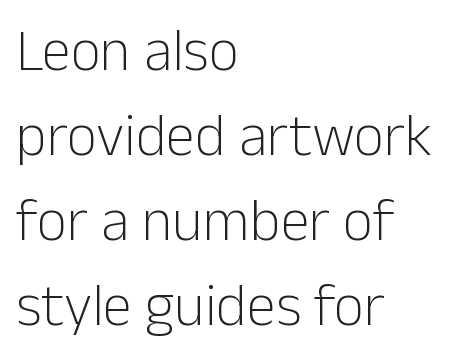
{"serif": "no", "italic": "no", "bold": "no", "weight": "light", "width": "normal", "stroke_contrast": "low", "x_height": "medium", "monospaced": "no", "underline": "no", "align": "left", "line_spacing": "normal", "line_spacing_ratio": 1.44, "letter_spacing": "normal", "letter_spacing_em": 0.0, "glyph_px": 59}
